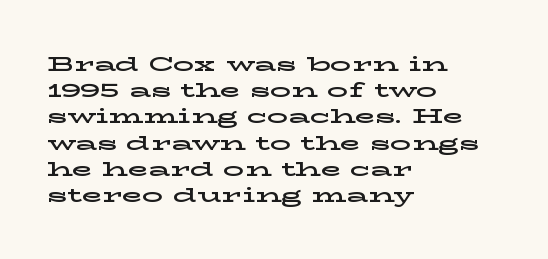
The image shows 21 px text type, upright; set left-aligned, normal line spacing (1.25x), normal letter spacing, not underlined.
